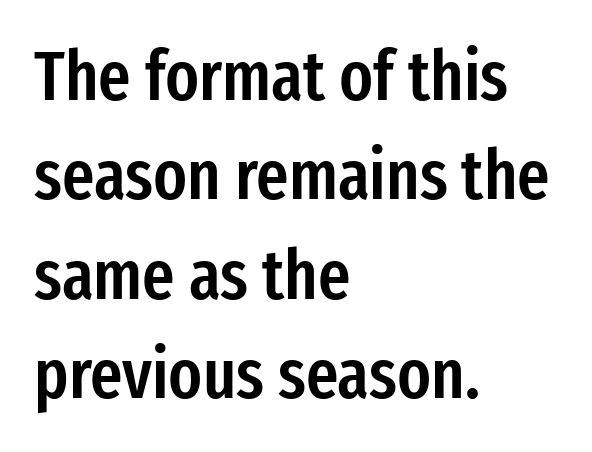
Q: Is the text bold? A: Semi-bold.
Q: Is the text italic (slanted)? A: No, it is upright.
Q: Is the typeface a serif or a sans-serif typeface? A: Sans-serif.
Q: Is the text underlined? A: No.
Q: How is the paragraph aligned? A: Left-aligned.
Q: Is the spacing between letters normal or unusually wide? A: Normal.
Q: Is the spacing between lines tight, normal or loose? A: Normal.
Q: Width (condensed, normal, or wide)? A: Condensed.
Q: Stroke contrast? A: Low.
Q: x-height? A: Medium.
Q: Monospaced? A: No.
